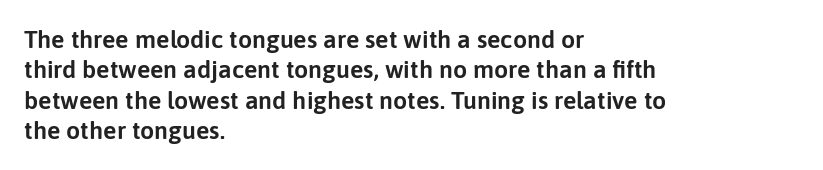
{"italic": "no", "underline": "no", "align": "left", "line_spacing_ratio": 1.22, "letter_spacing": "normal", "letter_spacing_em": 0.0, "glyph_px": 25}
